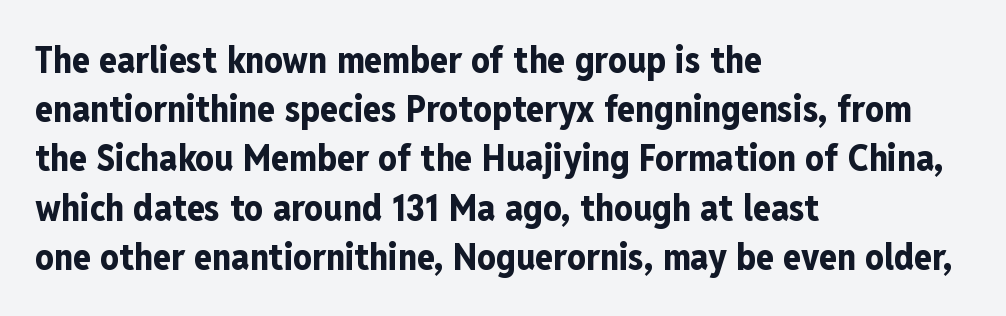
The image shows 37 px bold, condensed sans-serif type, upright; set left-aligned, normal line spacing (1.33x), normal letter spacing, not underlined; low stroke contrast and a medium x-height.
